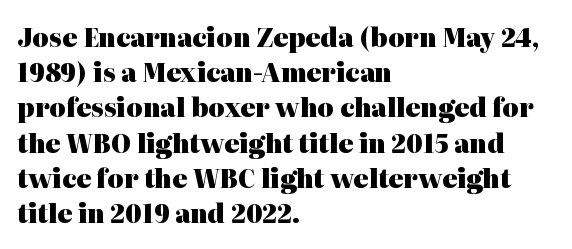
The image shows 25 px bold type, upright; set left-aligned, normal line spacing (1.41x), normal letter spacing, not underlined.
